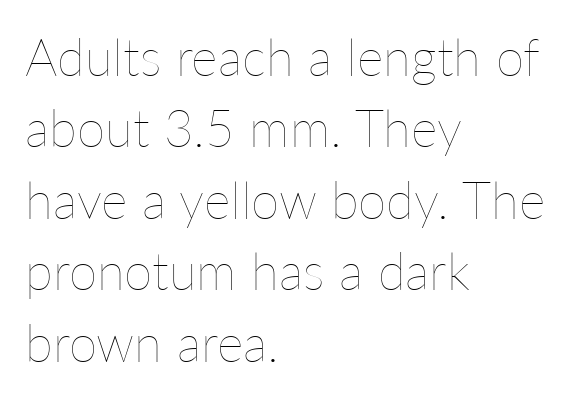
Q: Is the text bold? A: No.
Q: Is the text italic (slanted)? A: No, it is upright.
Q: Is the text underlined? A: No.
Q: How is the paragraph aligned? A: Left-aligned.
Q: Is the spacing between letters normal or unusually wide? A: Normal.
Q: Is the spacing between lines tight, normal or loose? A: Normal.
Q: Width (condensed, normal, or wide)? A: Normal.
Q: Stroke contrast? A: Low.
Q: x-height? A: Medium.
Q: Monospaced? A: No.
